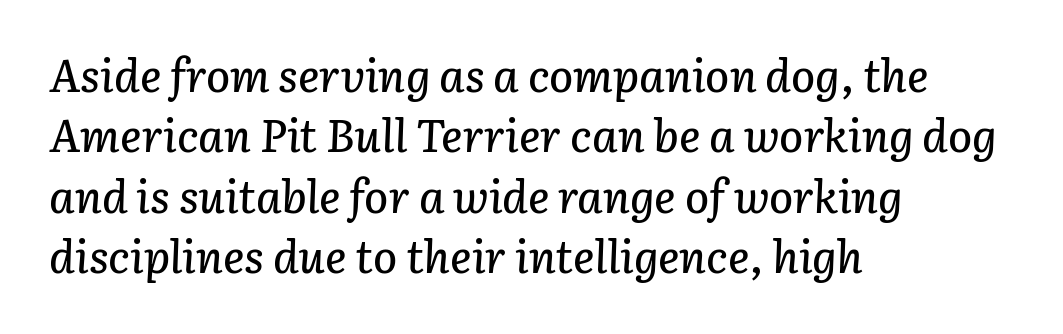
Characters follow at the spacing the type designer built in. Proportional: the letters do not fall into vertical columns. Quick note: italic. Short and long lines alike share a common starting point at left.
